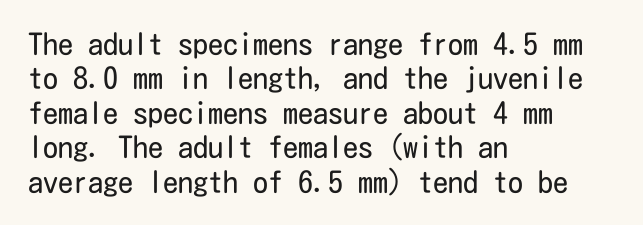
{"serif": "no", "italic": "no", "bold": "no", "weight": "regular", "width": "condensed", "stroke_contrast": "low", "x_height": "medium", "underline": "no", "align": "left", "line_spacing": "tight", "line_spacing_ratio": 1.15, "letter_spacing": "normal", "letter_spacing_em": 0.0, "glyph_px": 30}
